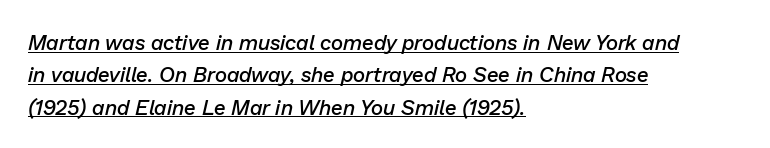
The lettering is marked with a stroke running underneath it. The vertical gap from one line to the next is medium. The glyphs have the mass of a demibold cut, below bold. Posture: slanted. A student would call this left alignment; a typographer would say flush left, rag right. This rendering leaves character spacing at its baseline value.
